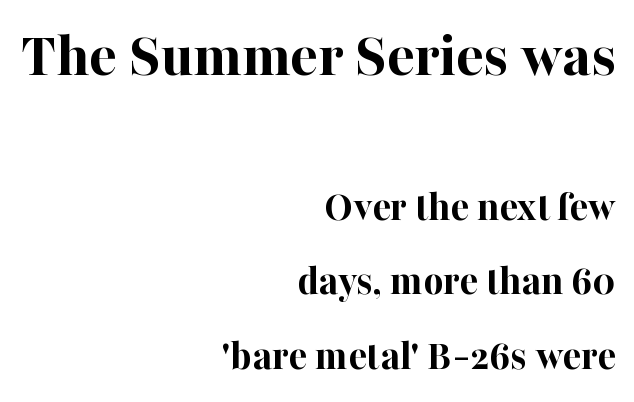
{"serif": "yes", "italic": "no", "bold": "yes", "weight": "bold", "width": "normal", "stroke_contrast": "high", "x_height": "medium", "monospaced": "no", "underline": "no", "align": "right", "line_spacing_ratio": 1.74, "letter_spacing": "normal", "letter_spacing_em": 0.0, "larger_block": "first", "size_ratio": 1.49, "glyph_px": 64}
